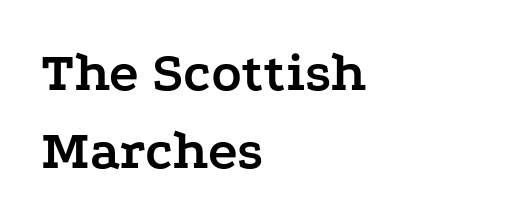
The space beneath each line is pristine and unruled. Yep, those are serifs on the letters. Heavy, bold letterforms. The vertical gap from one line to the next is medium. Unlike italic type, these characters show no tilt at all. The rag falls on the right side of this text block.
